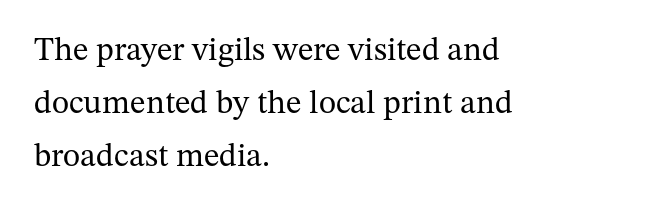
{"serif": "yes", "italic": "no", "bold": "no", "weight": "regular", "width": "normal", "stroke_contrast": "medium", "x_height": "medium", "monospaced": "no", "underline": "no", "align": "left", "line_spacing": "normal", "line_spacing_ratio": 1.6, "letter_spacing": "normal", "letter_spacing_em": 0.0, "glyph_px": 33}
